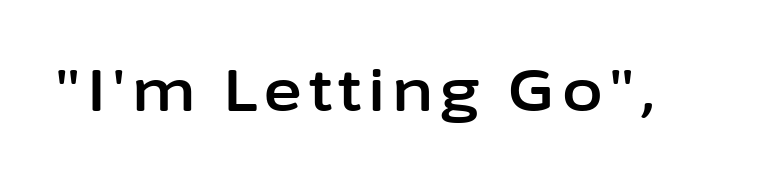
Type style note: lacks serifs. Lines of text with bare space underneath. Each letter keeps its own natural width here, so spacing adapts to shape. Tall strokes in this sample are plumb rather than angled.
